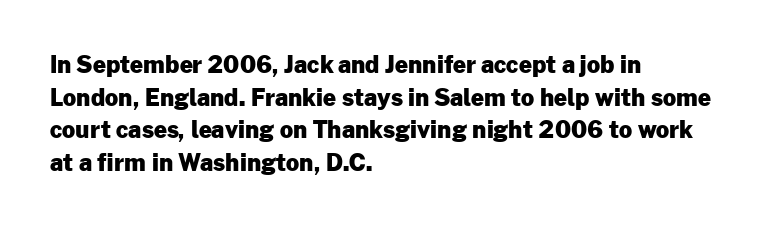
{"italic": "no", "bold": "yes", "underline": "no", "align": "left", "line_spacing": "normal", "line_spacing_ratio": 1.42, "letter_spacing": "normal", "letter_spacing_em": 0.0, "glyph_px": 23}
